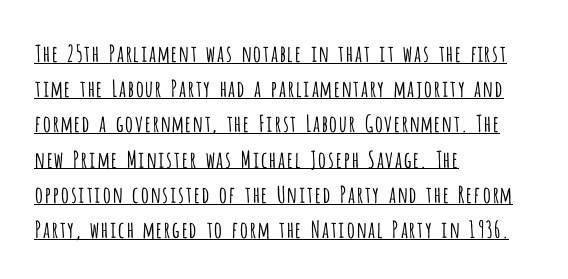
Q: Is the text bold? A: No.
Q: Is the text italic (slanted)? A: No, it is upright.
Q: Is the text underlined? A: Yes.
Q: How is the paragraph aligned? A: Left-aligned.
Q: Is the spacing between letters normal or unusually wide? A: Normal.
Q: Is the spacing between lines tight, normal or loose? A: Normal.
